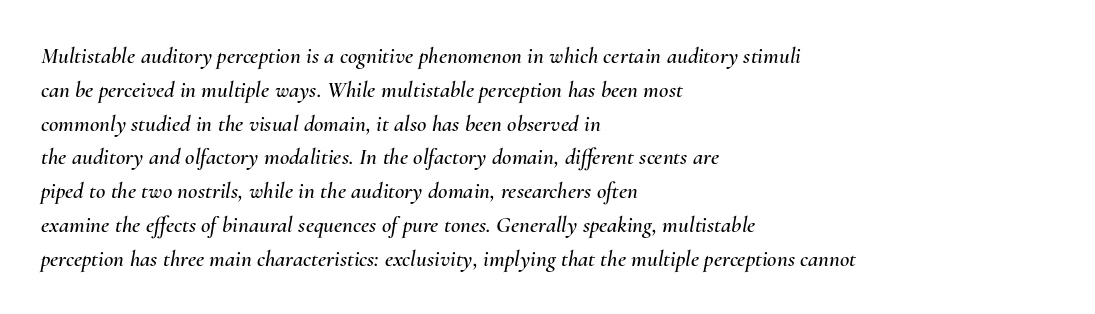
Q: Is the text italic (slanted)? A: Yes, it leans right by about 10 degrees.
Q: Is the text underlined? A: No.
Q: How is the paragraph aligned? A: Left-aligned.
Q: Is the spacing between letters normal or unusually wide? A: Normal.
Q: Is the spacing between lines tight, normal or loose? A: Normal.
